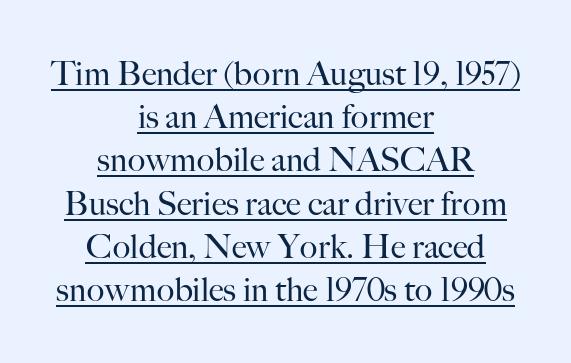
This is the regular roman posture of the typeface. You could call the tracking neutral — neither tight nor loose. Does the leading feel generous? No, just average. Think of a printed novel: that variable character pitch is what you see here.
